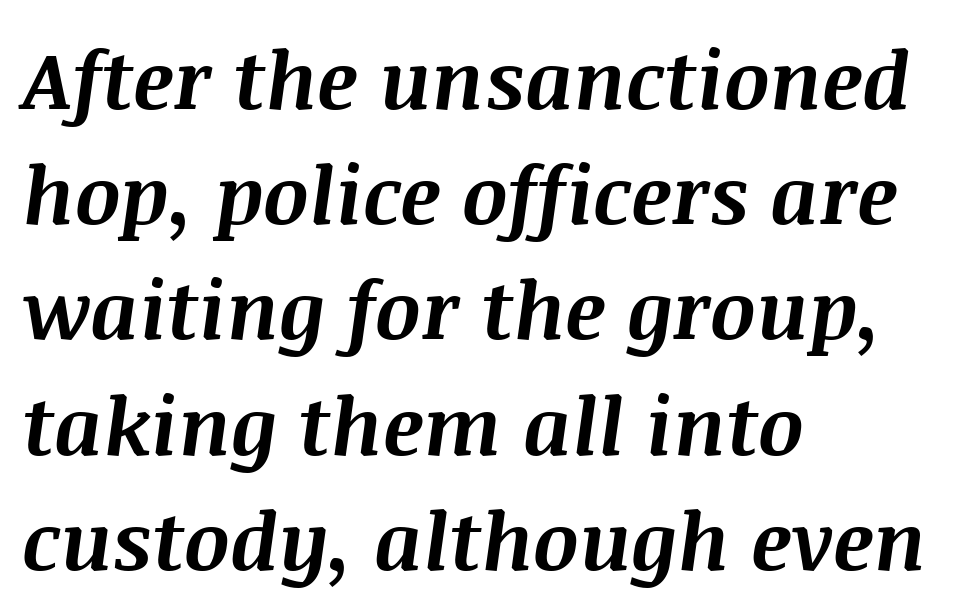
{"italic": "yes", "lean": "right", "slant_degrees": 8, "bold": "yes", "weight": "bold", "width": "normal", "stroke_contrast": "medium", "x_height": "large", "monospaced": "no", "underline": "no", "align": "left", "line_spacing": "normal", "line_spacing_ratio": 1.44, "letter_spacing": "normal", "letter_spacing_em": 0.0, "glyph_px": 80}
